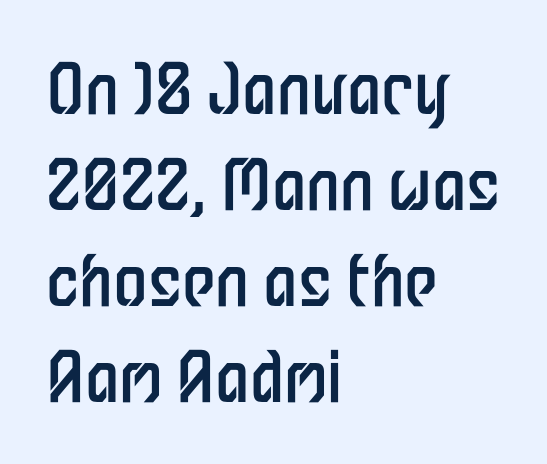
Q: Is the text bold? A: No.
Q: Is the text italic (slanted)? A: No, it is upright.
Q: Is the typeface a serif or a sans-serif typeface? A: Sans-serif.
Q: Is the text underlined? A: No.
Q: How is the paragraph aligned? A: Left-aligned.
Q: Is the spacing between letters normal or unusually wide? A: Normal.
Q: Is the spacing between lines tight, normal or loose? A: Normal.
Q: Width (condensed, normal, or wide)? A: Condensed.
Q: Stroke contrast? A: Low.
Q: x-height? A: Medium.
Q: Monospaced? A: No.
